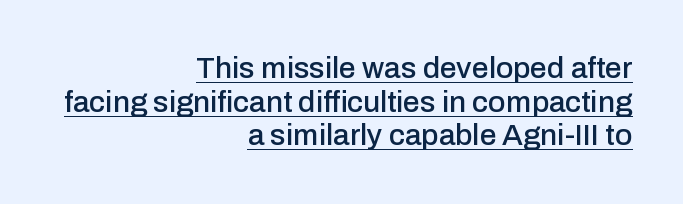
The image shows 30 px sans-serif type, upright; set right-aligned, tight line spacing (1.12x), normal letter spacing, underlined; low stroke contrast and a medium x-height.
